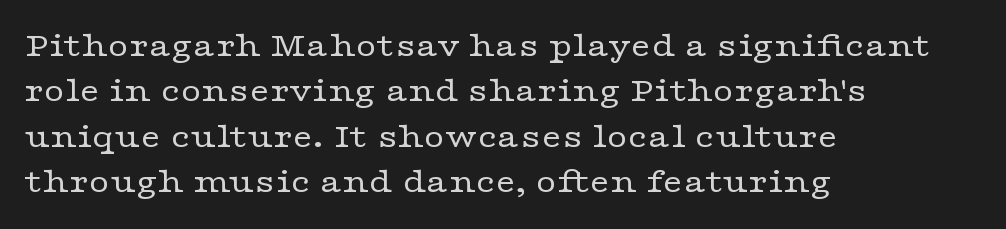
Q: Is the text bold? A: No.
Q: Is the text italic (slanted)? A: No, it is upright.
Q: Is the typeface a serif or a sans-serif typeface? A: Serif.
Q: Is the text underlined? A: No.
Q: How is the paragraph aligned? A: Left-aligned.
Q: Is the spacing between letters normal or unusually wide? A: Normal.
Q: Is the spacing between lines tight, normal or loose? A: Normal.
Q: Width (condensed, normal, or wide)? A: Wide.
Q: Stroke contrast? A: Low.
Q: x-height? A: Medium.
Q: Monospaced? A: No.
